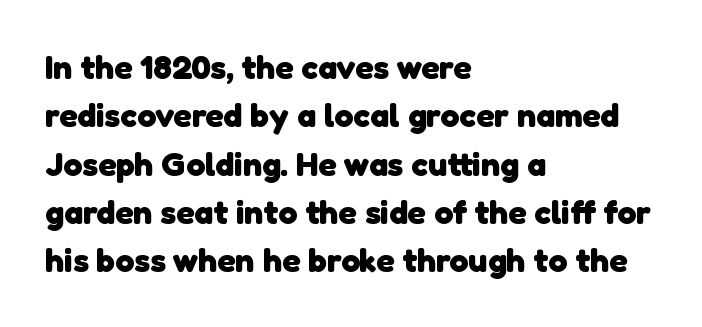
The image shows 34 px heavy sans-serif type; set left-aligned, normal line spacing (1.42x), normal letter spacing, not underlined; low stroke contrast and a medium x-height.
